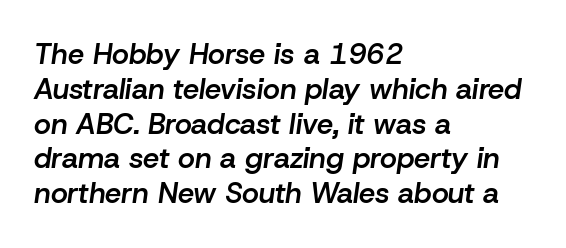
Q: Is the text bold? A: Semi-bold.
Q: Is the text italic (slanted)? A: Yes, it leans right by about 8 degrees.
Q: Is the text underlined? A: No.
Q: How is the paragraph aligned? A: Left-aligned.
Q: Is the spacing between letters normal or unusually wide? A: Normal.
Q: Width (condensed, normal, or wide)? A: Normal.
Q: Stroke contrast? A: Low.
Q: x-height? A: Medium.
Q: Monospaced? A: No.
